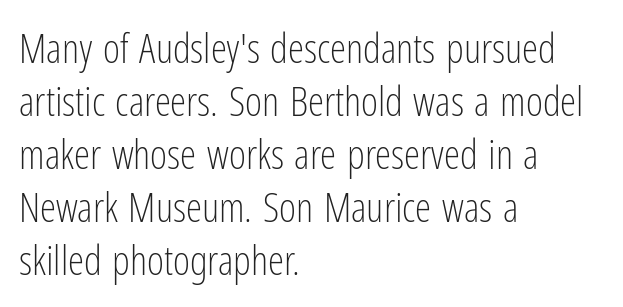
No word sits above an underline. Whoever set this chose a conventional vertical rhythm. The weight tops out at a normal text grade. Note the varied advance widths — an 'i' is clearly narrower than an 'm'. Which margin do the lines hug? The left one — the right edge is uneven.
